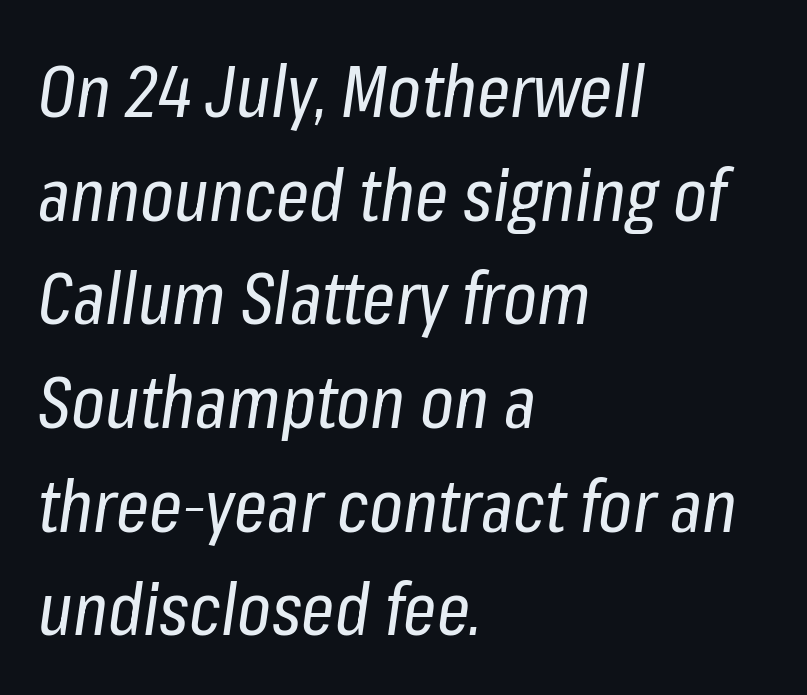
{"italic": "yes", "lean": "right", "slant_degrees": 8, "bold": "no", "weight": "regular", "width": "condensed", "stroke_contrast": "low", "x_height": "medium", "monospaced": "no", "underline": "no", "align": "left", "line_spacing": "normal", "line_spacing_ratio": 1.42, "letter_spacing": "normal", "letter_spacing_em": 0.0, "glyph_px": 73}
